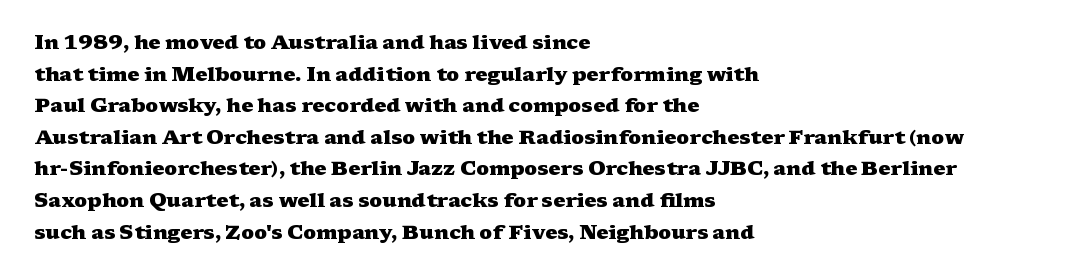
If you drew a line through each stem, it would be perfectly vertical. Nobody drew a line under any word here. A full-strength bold gives these letters their thick strokes. Honestly, the letter spacing is just normal — you wouldn't notice it. Left-aligned paragraph, ragged on the right.
